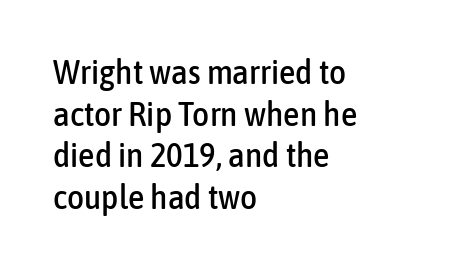
The image shows 33 px condensed sans-serif type, upright; set left-aligned, normal line spacing (1.26x), normal letter spacing, not underlined; low stroke contrast and a medium x-height.
